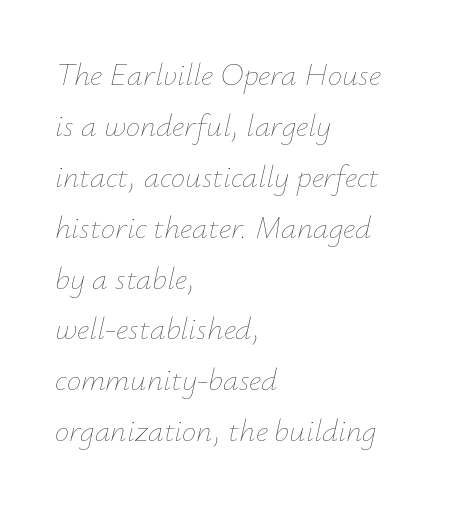
Q: Is the text bold? A: No.
Q: Is the text italic (slanted)? A: Yes, it leans right by about 12 degrees.
Q: Is the text underlined? A: No.
Q: How is the paragraph aligned? A: Left-aligned.
Q: Is the spacing between letters normal or unusually wide? A: Normal.
Q: Is the spacing between lines tight, normal or loose? A: Normal.
Q: Width (condensed, normal, or wide)? A: Normal.
Q: Stroke contrast? A: Low.
Q: x-height? A: Small.
Q: Monospaced? A: No.
